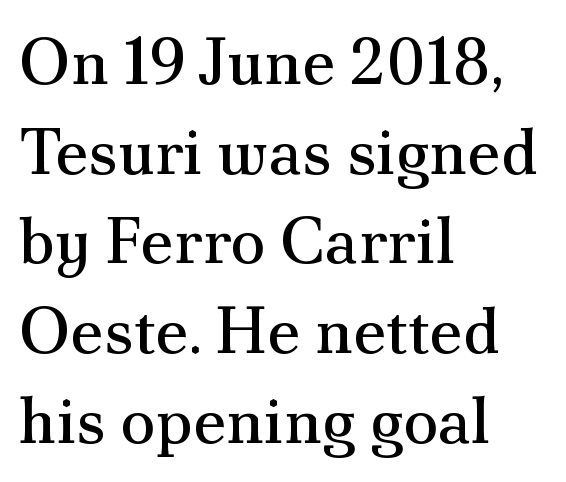
The image shows 65 px regular-weight serif type, upright; set left-aligned, normal line spacing (1.38x), normal letter spacing, not underlined; medium stroke contrast and a small x-height.
